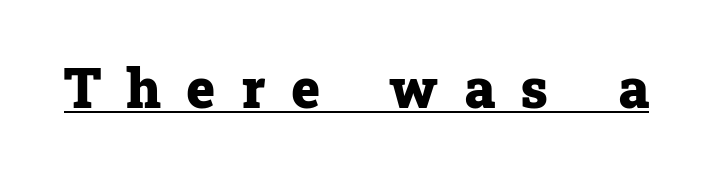
The image shows 55 px heavy serif type, upright; set unusually wide letter spacing (+0.46 em), underlined; low stroke contrast and a medium x-height.
